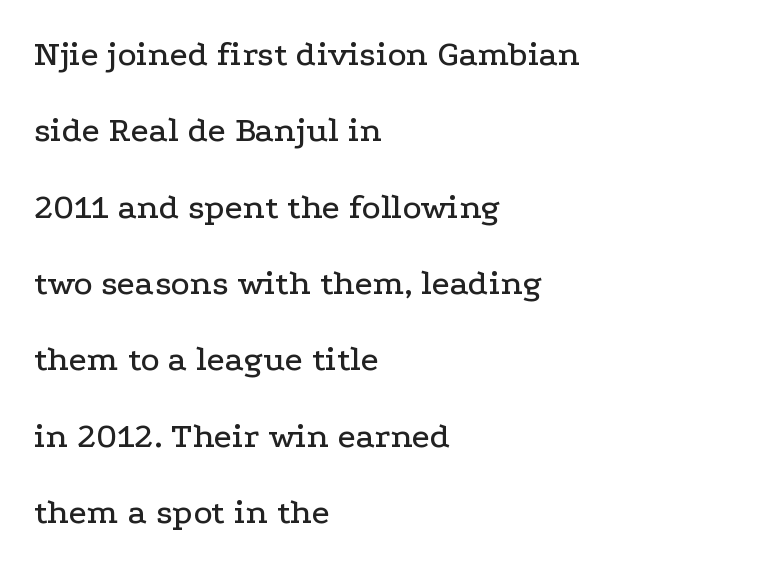
The image shows 36 px wide serif type, upright; set left-aligned, loose line spacing (2.12x), normal letter spacing, not underlined; low stroke contrast and a medium x-height.
